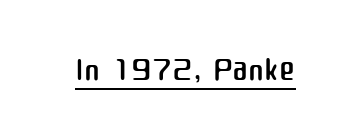
Q: Is the text bold? A: No.
Q: Is the text italic (slanted)? A: No, it is upright.
Q: Is the typeface a serif or a sans-serif typeface? A: Sans-serif.
Q: Is the text underlined? A: Yes.
Q: Is the spacing between letters normal or unusually wide? A: Normal.
Q: Width (condensed, normal, or wide)? A: Normal.
Q: Stroke contrast? A: Medium.
Q: x-height? A: Medium.
Q: Monospaced? A: No.
